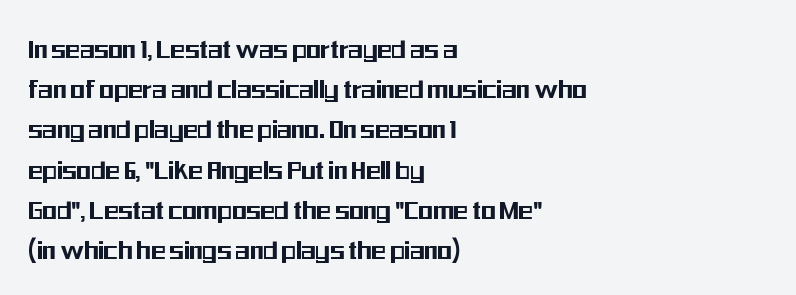
{"serif": "no", "italic": "no", "width": "condensed", "stroke_contrast": "medium", "x_height": "medium", "monospaced": "no", "underline": "no", "align": "left", "line_spacing": "normal", "line_spacing_ratio": 1.34, "letter_spacing": "normal", "letter_spacing_em": 0.0, "glyph_px": 30}
